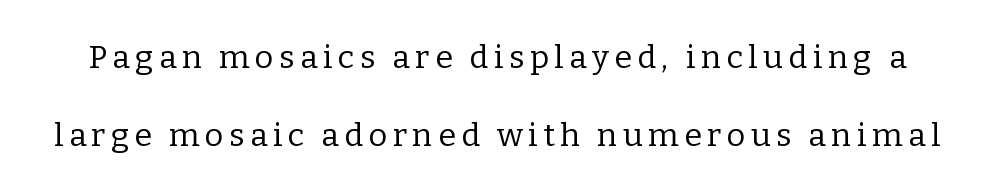
These lines are rendered in a variable-pitch font. Every character sits straight up, as roman type does. A great deal of white space separates one row of letters from the next. Is this a heavy cut? Hardly; it is regular or lighter.
